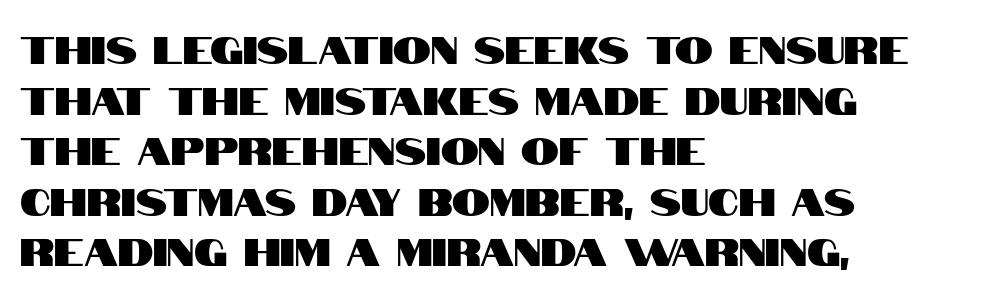
Q: Is the text italic (slanted)? A: No, it is upright.
Q: Is the typeface a serif or a sans-serif typeface? A: Sans-serif.
Q: Is the text underlined? A: No.
Q: How is the paragraph aligned? A: Left-aligned.
Q: Is the spacing between letters normal or unusually wide? A: Normal.
Q: Is the spacing between lines tight, normal or loose? A: Normal.
Q: Width (condensed, normal, or wide)? A: Condensed.
Q: Stroke contrast? A: High.
Q: x-height? A: Large.
Q: Monospaced? A: No.
